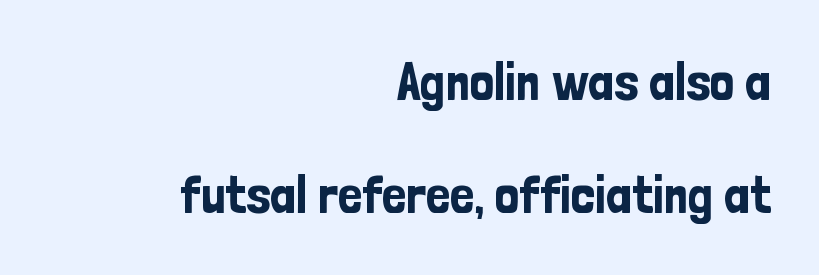
Q: Is the text italic (slanted)? A: No, it is upright.
Q: Is the typeface a serif or a sans-serif typeface? A: Sans-serif.
Q: Is the text underlined? A: No.
Q: How is the paragraph aligned? A: Right-aligned.
Q: Is the spacing between letters normal or unusually wide? A: Normal.
Q: Is the spacing between lines tight, normal or loose? A: Loose.
Q: Width (condensed, normal, or wide)? A: Condensed.
Q: Stroke contrast? A: Low.
Q: x-height? A: Medium.
Q: Monospaced? A: No.
